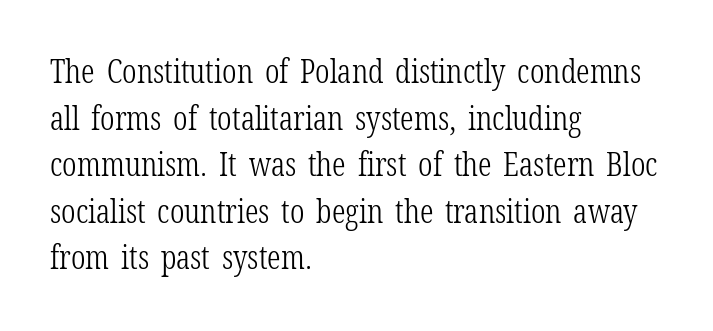
{"serif": "yes", "italic": "no", "bold": "no", "weight": "light", "width": "condensed", "stroke_contrast": "low", "x_height": "medium", "monospaced": "no", "underline": "no", "align": "left", "line_spacing": "normal", "line_spacing_ratio": 1.41, "letter_spacing": "normal", "letter_spacing_em": 0.0, "glyph_px": 33}
